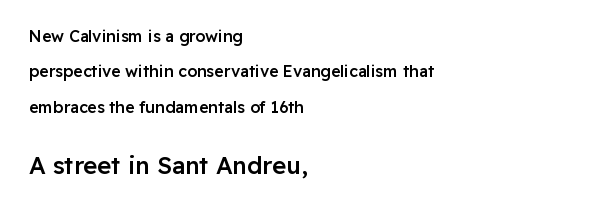
The letters are semibold — heavier than regular but short of a full bold. The space beneath each line is pristine and unruled. The letters stand upright; this is a roman face. The compositor pushed each line to the left boundary. Top chunk: small. Bottom chunk: large. What's the leading like? Stretched, with rows far apart.
